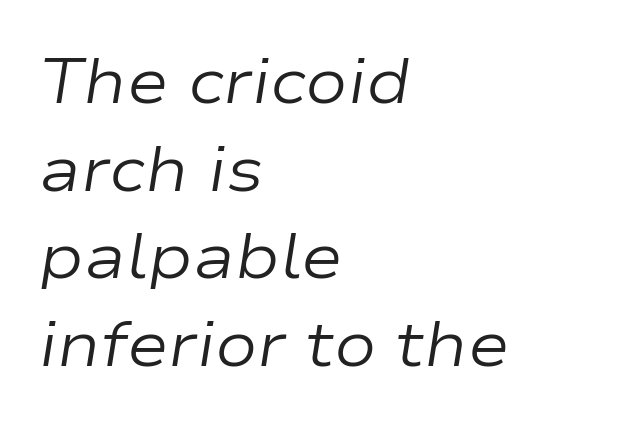
Q: Is the text bold? A: No.
Q: Is the text italic (slanted)? A: Yes, it leans right by about 9 degrees.
Q: Is the text underlined? A: No.
Q: How is the paragraph aligned? A: Left-aligned.
Q: Is the spacing between letters normal or unusually wide? A: Normal.
Q: Is the spacing between lines tight, normal or loose? A: Normal.
Q: Width (condensed, normal, or wide)? A: Wide.
Q: Stroke contrast? A: Low.
Q: x-height? A: Medium.
Q: Monospaced? A: No.
